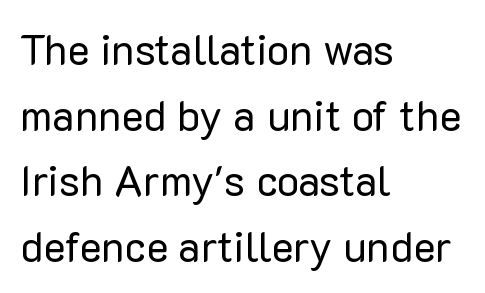
The image shows 42 px regular-weight sans-serif type, upright; set left-aligned, normal line spacing (1.56x), normal letter spacing, not underlined; low stroke contrast and a medium x-height.
